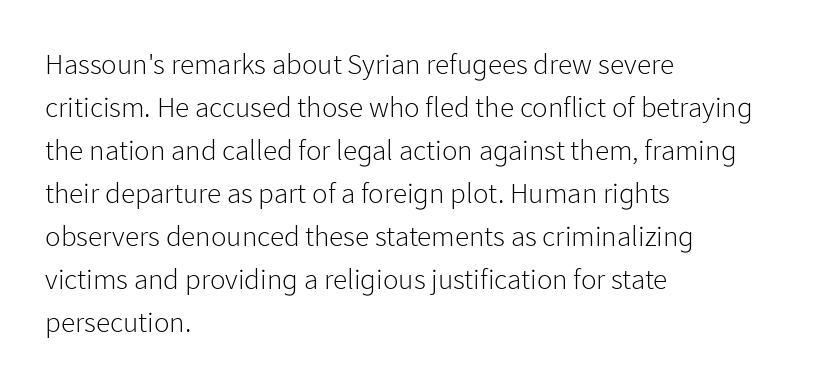
Q: Is the text bold? A: No.
Q: Is the text italic (slanted)? A: No, it is upright.
Q: Is the typeface a serif or a sans-serif typeface? A: Sans-serif.
Q: Is the text underlined? A: No.
Q: How is the paragraph aligned? A: Left-aligned.
Q: Is the spacing between letters normal or unusually wide? A: Normal.
Q: Is the spacing between lines tight, normal or loose? A: Normal.
Q: Width (condensed, normal, or wide)? A: Normal.
Q: Stroke contrast? A: Low.
Q: x-height? A: Medium.
Q: Monospaced? A: No.
